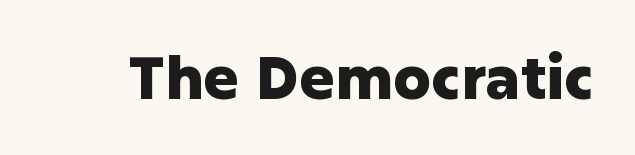
The image shows 59 px heavy sans-serif type, upright; set normal letter spacing, not underlined; low stroke contrast and a medium x-height.
